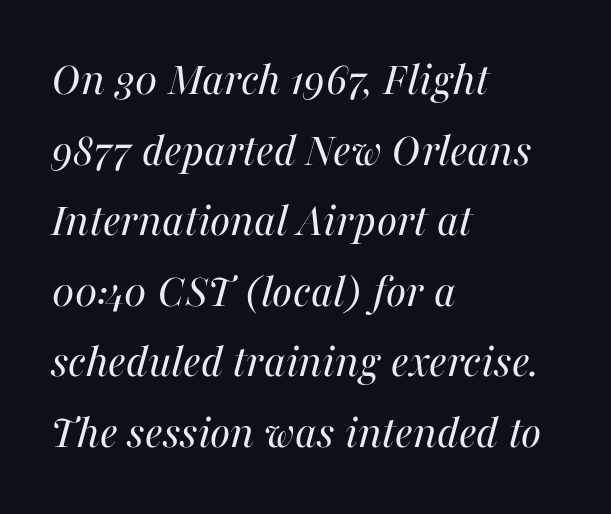
{"italic": "yes", "lean": "right", "slant_degrees": 16, "bold": "no", "weight": "regular", "width": "normal", "stroke_contrast": "medium", "x_height": "medium", "monospaced": "no", "underline": "no", "align": "left", "line_spacing": "normal", "line_spacing_ratio": 1.47, "letter_spacing": "normal", "letter_spacing_em": 0.0, "glyph_px": 48}
